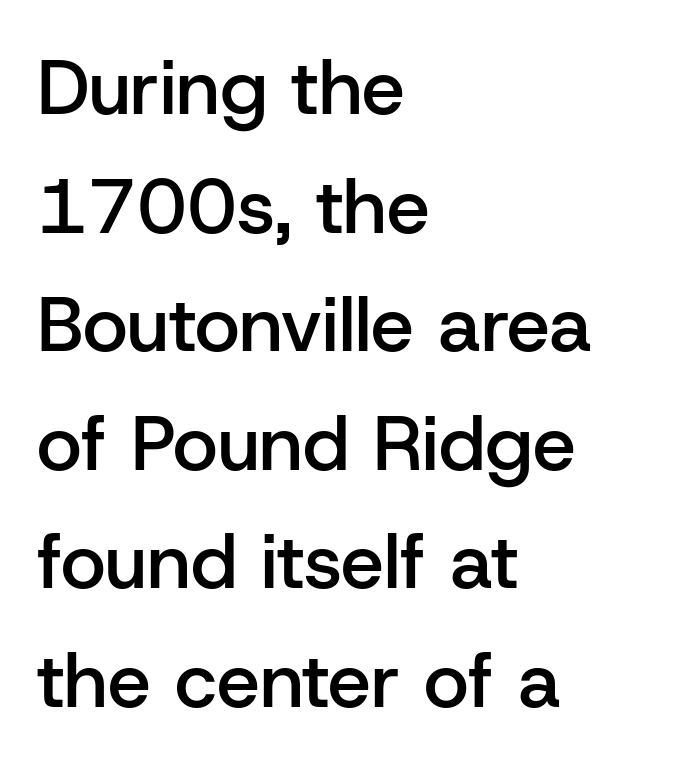
Q: Is the text bold? A: Semi-bold.
Q: Is the text italic (slanted)? A: No, it is upright.
Q: Is the typeface a serif or a sans-serif typeface? A: Sans-serif.
Q: Is the text underlined? A: No.
Q: How is the paragraph aligned? A: Left-aligned.
Q: Is the spacing between letters normal or unusually wide? A: Normal.
Q: Is the spacing between lines tight, normal or loose? A: Normal.
Q: Width (condensed, normal, or wide)? A: Normal.
Q: Stroke contrast? A: Low.
Q: x-height? A: Medium.
Q: Monospaced? A: No.
